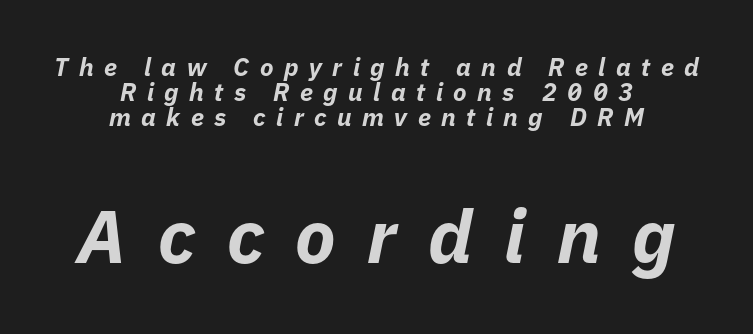
The image shows 75 px bold type, italic (leaning right); set centered, tight line spacing (1.01x), unusually wide letter spacing (+0.42 em), not underlined; the second (bottom) block is 3.0x larger; low stroke contrast and a medium x-height.
